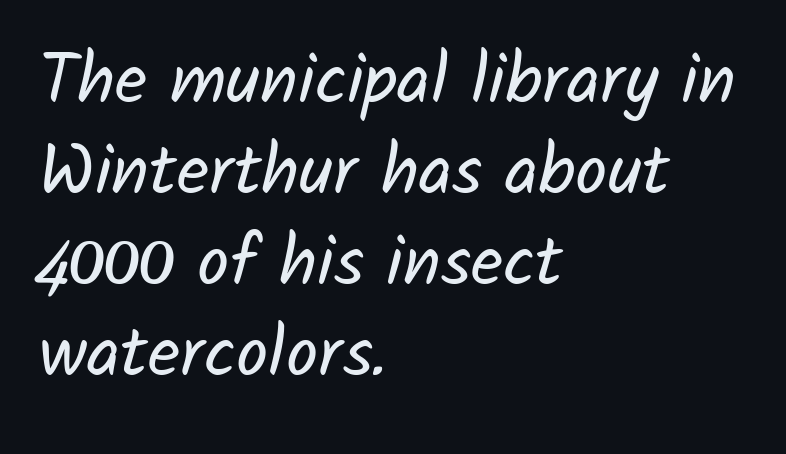
Short and long lines alike share a common starting point at left. Compared with typical body copy, the letter spacing here is the same. The characters display no serif detailing; their extremities are plain. Baseline-to-baseline distance is the conventional proportion of letter height. A clean baseline with only descenders dipping below it. Is this a fixed-width face? No — the glyphs have proportional, varying widths.
